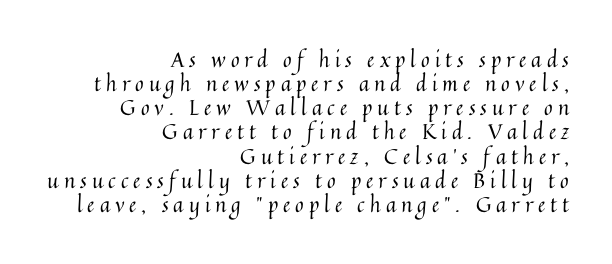
The specimen omits any rule beneath the text block's lines. No chunkiness to these letters — they're not bold. Inter-character spacing is expanded well beyond the font's built-in metrics.
